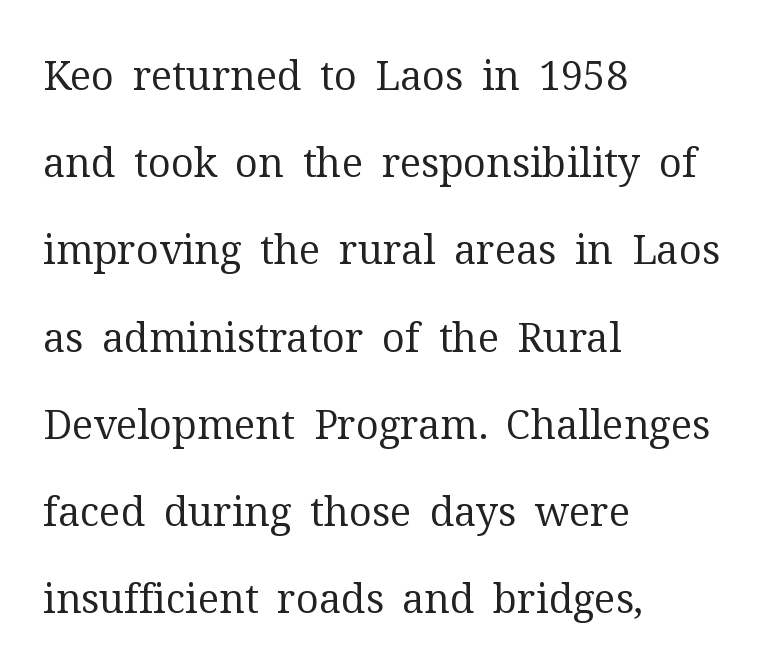
Descenders hang freely into open space. Interline gaps are noticeably wide in this sample. The paragraph has a hard left edge and a soft right edge. The type is set solid horizontally, with unmodified tracking. The weight tops out at a normal text grade.
